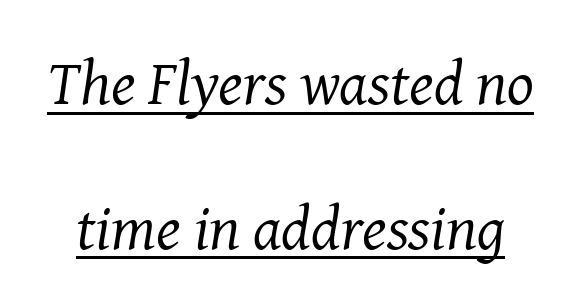
Q: Is the text bold? A: No.
Q: Is the text italic (slanted)? A: Yes, it leans right by about 8 degrees.
Q: Is the typeface a serif or a sans-serif typeface? A: Serif.
Q: Is the text underlined? A: Yes.
Q: Is the spacing between letters normal or unusually wide? A: Normal.
Q: Is the spacing between lines tight, normal or loose? A: Loose.
Q: Width (condensed, normal, or wide)? A: Normal.
Q: Stroke contrast? A: Medium.
Q: x-height? A: Medium.
Q: Monospaced? A: No.
